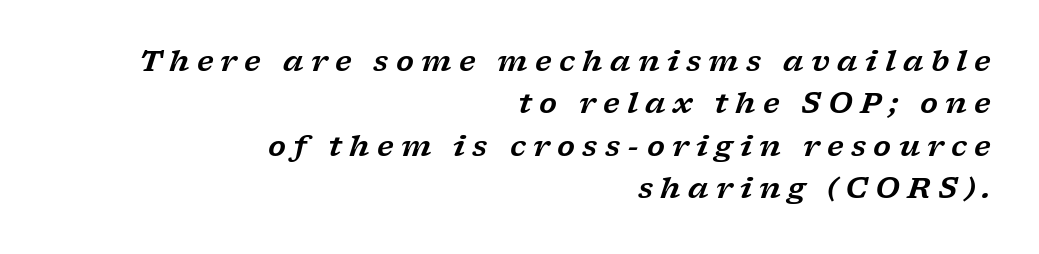
This rendering widens character spacing well past its baseline value. Little horizontal feet cap the strokes, marking this as serif type. You could not count columns in this text — the font is proportionally spaced. Emphasis-style slanted type is in use. Is the block centered? No — it sits flush against the right margin. A clean baseline with only descenders dipping below it.
